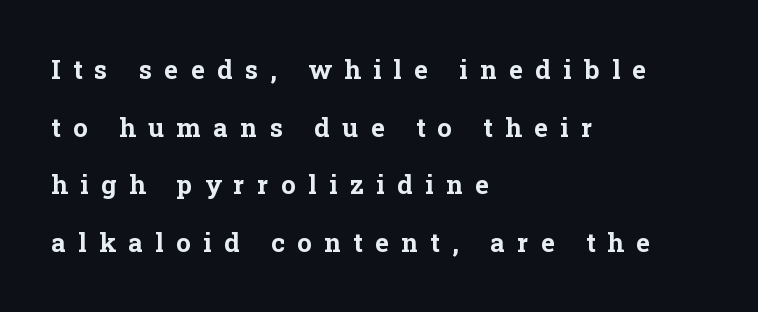
Q: Is the text bold? A: Yes.
Q: Is the text italic (slanted)? A: No, it is upright.
Q: Is the text underlined? A: No.
Q: How is the paragraph aligned? A: Left-aligned.
Q: Is the spacing between letters normal or unusually wide? A: Unusually wide.
Q: Is the spacing between lines tight, normal or loose? A: Loose.
